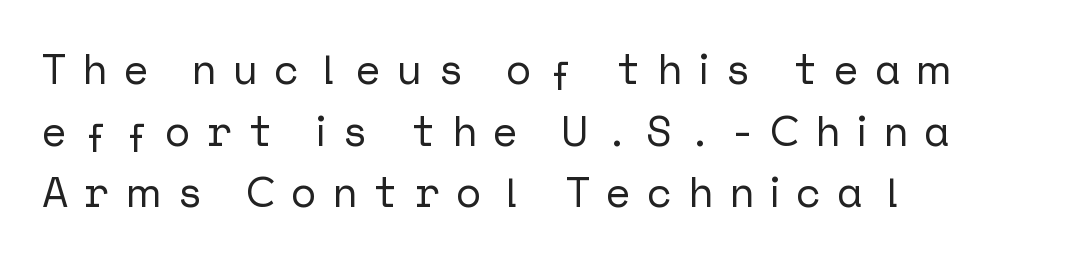
{"serif": "no", "italic": "no", "width": "normal", "stroke_contrast": "low", "x_height": "medium", "underline": "no", "align": "left", "line_spacing": "normal", "line_spacing_ratio": 1.47, "letter_spacing": "wide", "letter_spacing_em": 0.39, "glyph_px": 42}
